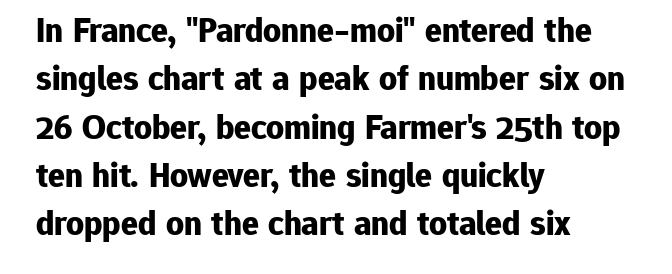
Q: Is the text bold? A: Yes.
Q: Is the text italic (slanted)? A: No, it is upright.
Q: Is the typeface a serif or a sans-serif typeface? A: Sans-serif.
Q: Is the text underlined? A: No.
Q: How is the paragraph aligned? A: Left-aligned.
Q: Is the spacing between letters normal or unusually wide? A: Normal.
Q: Is the spacing between lines tight, normal or loose? A: Normal.
Q: Width (condensed, normal, or wide)? A: Normal.
Q: Stroke contrast? A: Low.
Q: x-height? A: Medium.
Q: Monospaced? A: No.
